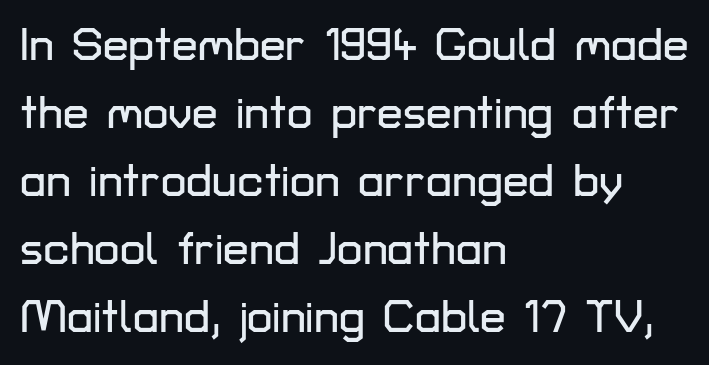
Q: Is the text italic (slanted)? A: No, it is upright.
Q: Is the typeface a serif or a sans-serif typeface? A: Sans-serif.
Q: Is the text underlined? A: No.
Q: How is the paragraph aligned? A: Left-aligned.
Q: Is the spacing between letters normal or unusually wide? A: Normal.
Q: Is the spacing between lines tight, normal or loose? A: Normal.
Q: Width (condensed, normal, or wide)? A: Normal.
Q: Stroke contrast? A: Low.
Q: x-height? A: Medium.
Q: Monospaced? A: No.
